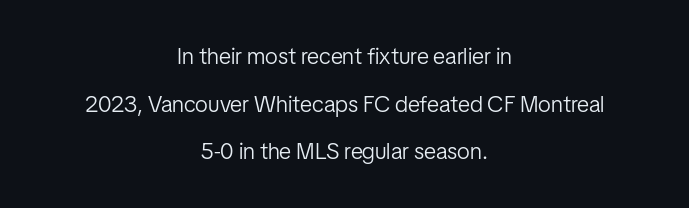
{"italic": "no", "bold": "no", "underline": "no", "align": "center", "line_spacing": "loose", "line_spacing_ratio": 2.07, "letter_spacing": "normal", "letter_spacing_em": 0.0, "glyph_px": 23}
